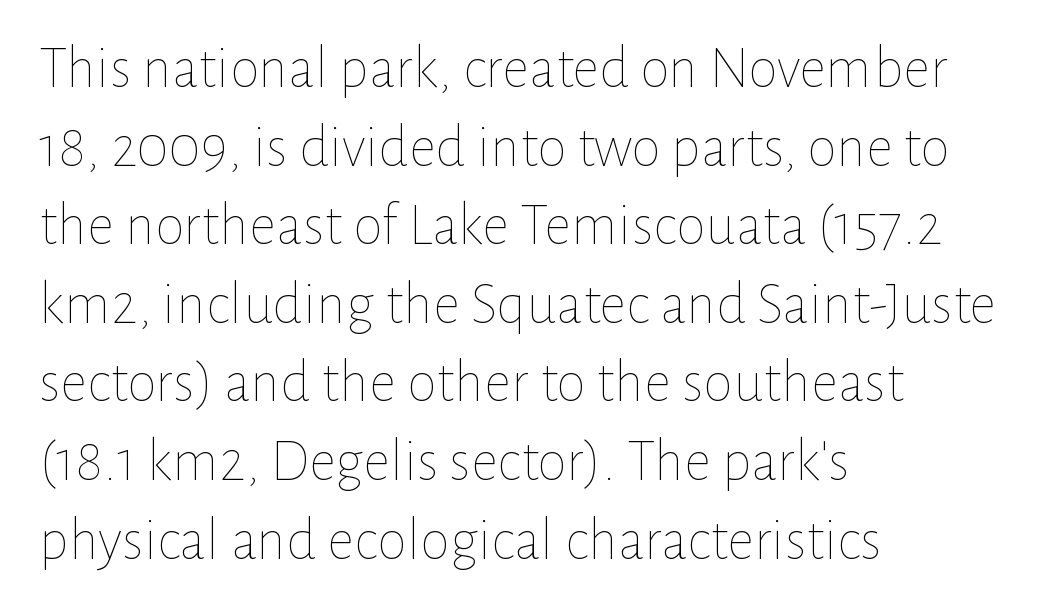
This sample keeps an unexceptional amount of space between lines. The letters sit at their default tracking, neither squeezed nor spread. A typesetter would call this proportional, since set widths differ per character. A typesetter would mark this as roman, not italic.
